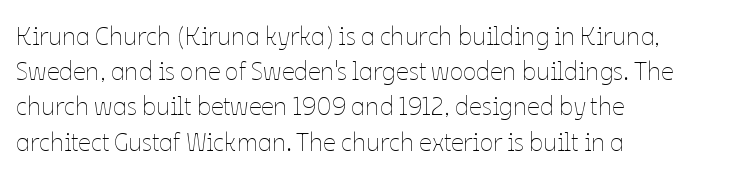
{"italic": "no", "bold": "no", "underline": "no", "align": "left", "line_spacing": "normal", "line_spacing_ratio": 1.41, "letter_spacing": "normal", "letter_spacing_em": 0.0, "glyph_px": 25}
